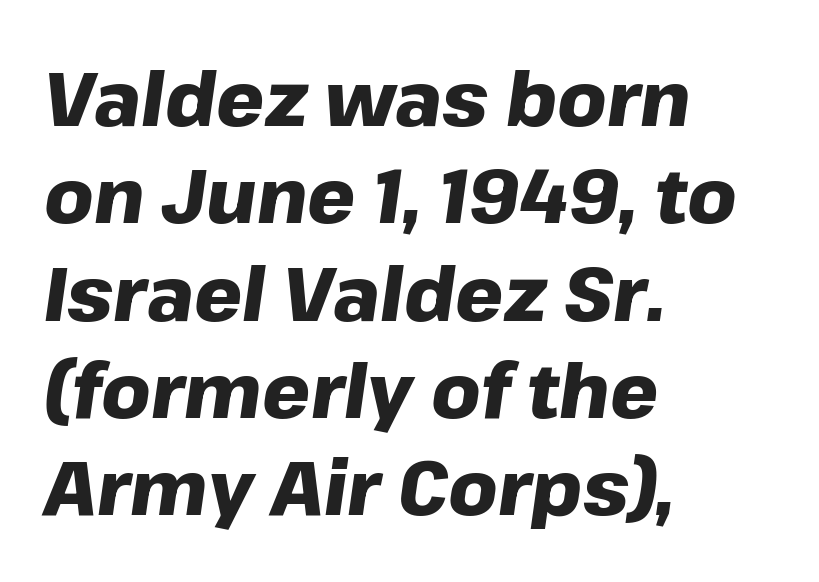
The image shows 76 px heavy type, italic (leaning right); set left-aligned, normal line spacing (1.28x), normal letter spacing, not underlined; low stroke contrast and a medium x-height.
